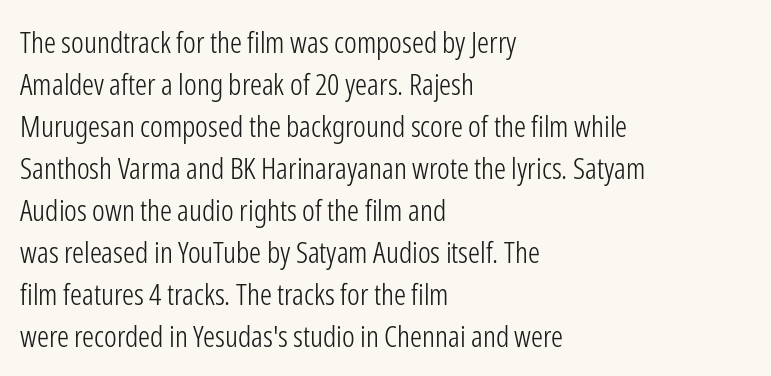
The image shows 30 px light, condensed sans-serif type, upright; set left-aligned, normal line spacing (1.4x), normal letter spacing, not underlined; low stroke contrast and a medium x-height.
